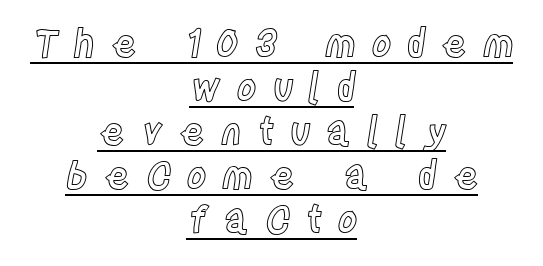
The gaps between neighbouring characters are conspicuously large. This sample carries an underscore along the baseline area. Which margin do the lines hug? Neither — every line sits in the middle.
